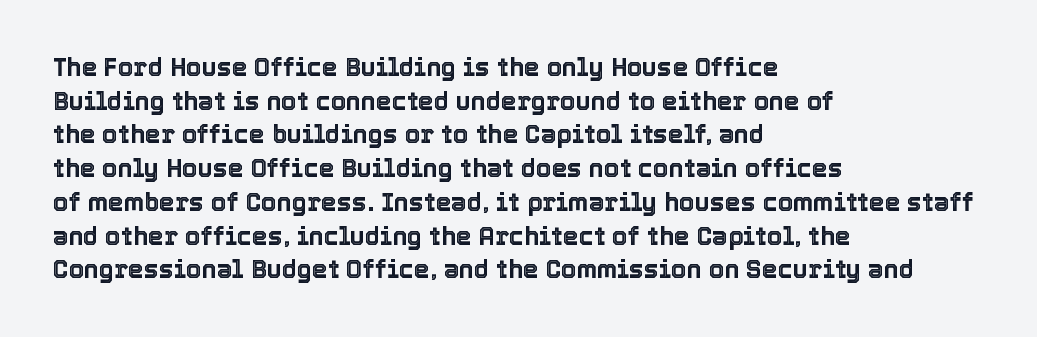
The image shows 25 px text type, upright; set left-aligned, normal line spacing (1.35x), normal letter spacing, not underlined.
